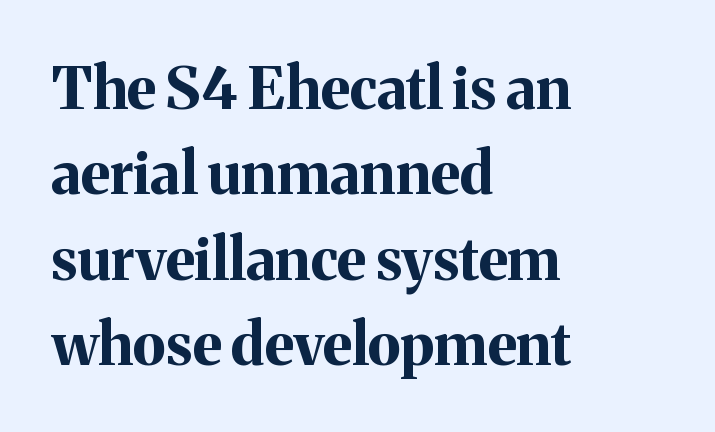
Q: Is the text bold? A: Yes.
Q: Is the text italic (slanted)? A: No, it is upright.
Q: Is the typeface a serif or a sans-serif typeface? A: Serif.
Q: Is the text underlined? A: No.
Q: How is the paragraph aligned? A: Left-aligned.
Q: Is the spacing between letters normal or unusually wide? A: Normal.
Q: Is the spacing between lines tight, normal or loose? A: Normal.
Q: Width (condensed, normal, or wide)? A: Normal.
Q: Stroke contrast? A: Medium.
Q: x-height? A: Medium.
Q: Monospaced? A: No.
